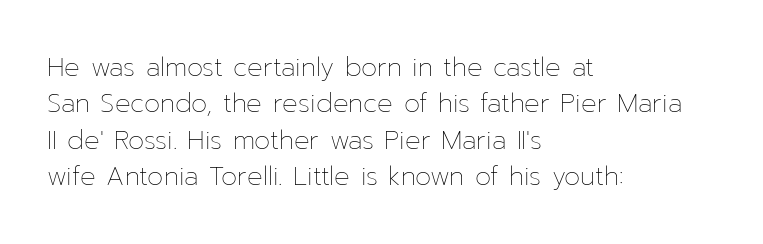
The image shows 26 px text type, upright; set left-aligned, normal line spacing (1.4x), normal letter spacing, not underlined.
